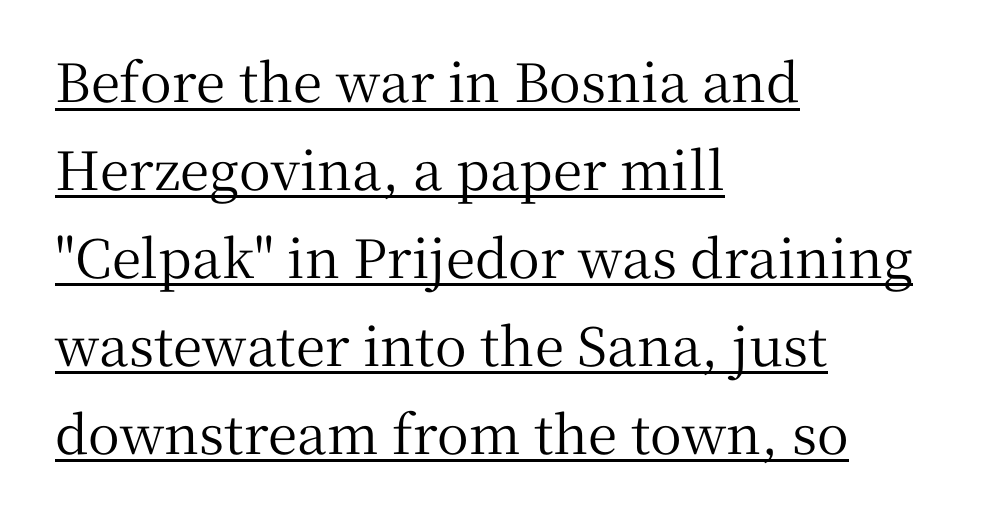
Q: Is the text italic (slanted)? A: No, it is upright.
Q: Is the typeface a serif or a sans-serif typeface? A: Serif.
Q: Is the text underlined? A: Yes.
Q: How is the paragraph aligned? A: Left-aligned.
Q: Is the spacing between letters normal or unusually wide? A: Normal.
Q: Is the spacing between lines tight, normal or loose? A: Normal.
Q: Width (condensed, normal, or wide)? A: Normal.
Q: Stroke contrast? A: Medium.
Q: x-height? A: Medium.
Q: Monospaced? A: No.
